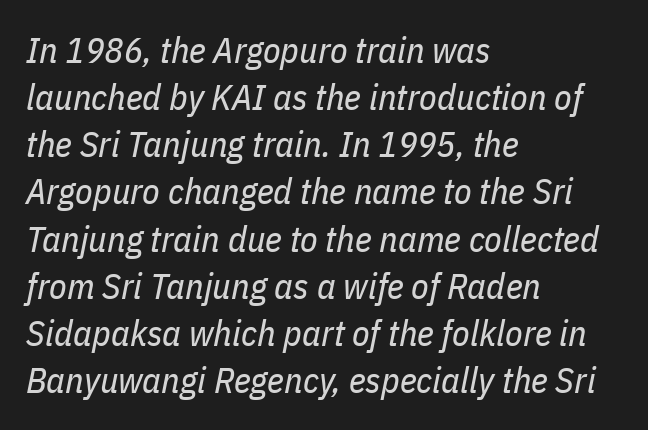
The image shows 36 px regular-weight, condensed type, italic (leaning right); set left-aligned, normal line spacing (1.31x), normal letter spacing, not underlined; low stroke contrast and a medium x-height.
